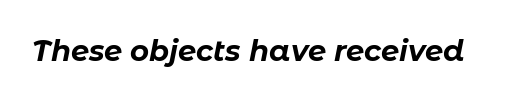
Q: Is the text bold? A: Yes.
Q: Is the text italic (slanted)? A: Yes, it leans right by about 11 degrees.
Q: Is the text underlined? A: No.
Q: Is the spacing between letters normal or unusually wide? A: Normal.
Q: Width (condensed, normal, or wide)? A: Normal.
Q: Stroke contrast? A: Low.
Q: x-height? A: Medium.
Q: Monospaced? A: No.
